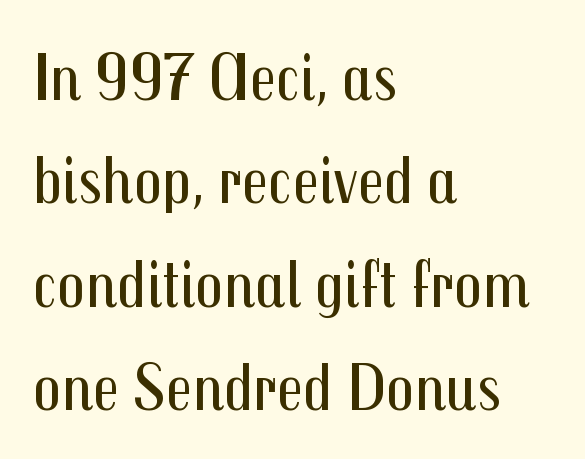
{"serif": "no", "italic": "no", "bold": "no", "weight": "regular", "width": "condensed", "stroke_contrast": "medium", "x_height": "medium", "monospaced": "no", "underline": "no", "align": "left", "line_spacing": "normal", "line_spacing_ratio": 1.5, "letter_spacing": "normal", "letter_spacing_em": 0.0, "glyph_px": 69}
